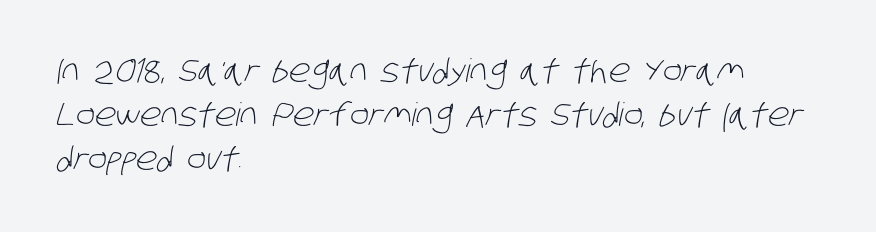
The image shows 32 px light, condensed sans-serif type; set left-aligned, normal line spacing (1.38x), normal letter spacing, not underlined; low stroke contrast and a large x-height.
